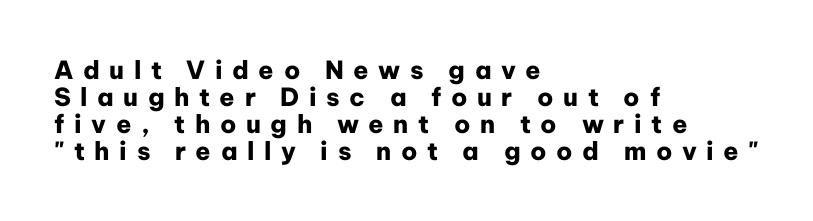
Q: Is the text bold? A: Yes.
Q: Is the text italic (slanted)? A: No, it is upright.
Q: Is the text underlined? A: No.
Q: How is the paragraph aligned? A: Left-aligned.
Q: Is the spacing between letters normal or unusually wide? A: Unusually wide.
Q: Is the spacing between lines tight, normal or loose? A: Tight.
